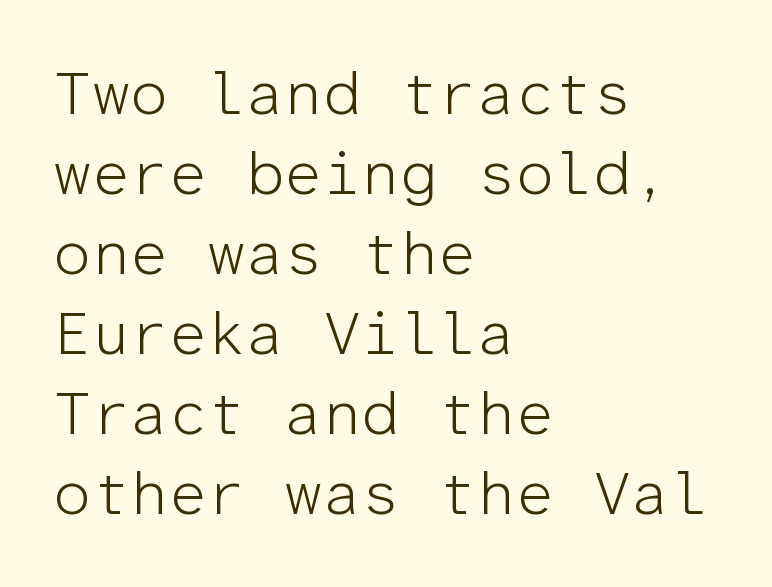
The image shows 61 px light sans-serif type, upright, monospaced; set left-aligned, normal line spacing (1.31x), normal letter spacing, not underlined; low stroke contrast and a medium x-height.
